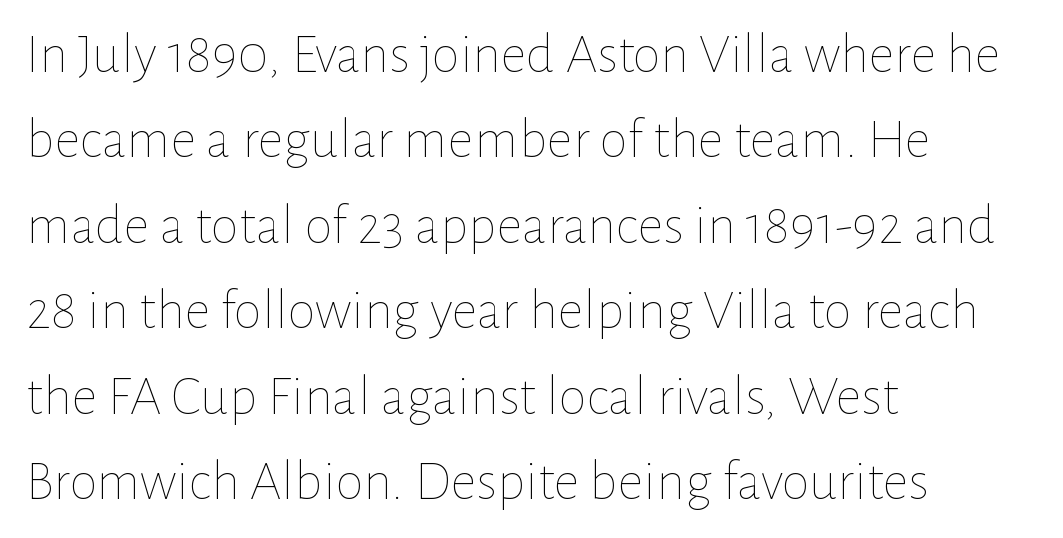
Spacing verdict: proportional, widths tailored to each character. Is there any slant? The stems are plumb. Words float on clear page, feet unadorned. Notice how the passage keeps a crisp vertical edge on the left only.
